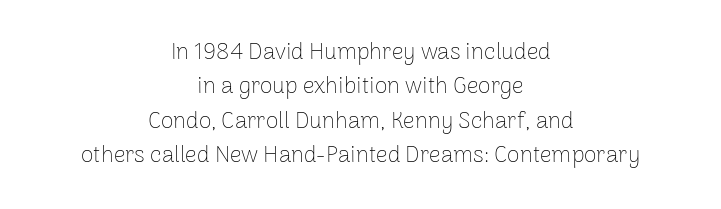
Q: Is the text bold? A: No.
Q: Is the text italic (slanted)? A: No, it is upright.
Q: Is the text underlined? A: No.
Q: How is the paragraph aligned? A: Centered.
Q: Is the spacing between letters normal or unusually wide? A: Normal.
Q: Is the spacing between lines tight, normal or loose? A: Normal.
